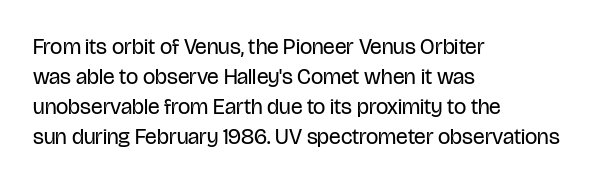
The letterforms sit shoulder to shoulder at normal distance. The space directly below the letters is spotless. Counters stay open thanks to moderate or lighter strokes. The vertical gap from one line to the next is medium. Ascenders rise straight up at ninety degrees. The ragged edge is on the right, which tells us the setting is flush left.
